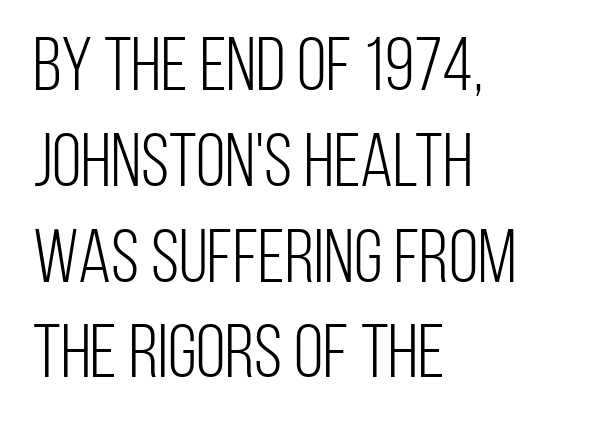
The image shows 76 px light, condensed sans-serif type, upright; set left-aligned, normal line spacing (1.26x), normal letter spacing, not underlined; low stroke contrast and a large x-height.
